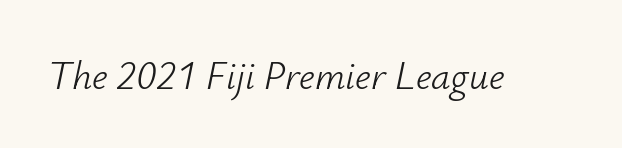
{"italic": "yes", "lean": "right", "slant_degrees": 12, "bold": "no", "weight": "light", "width": "normal", "stroke_contrast": "low", "x_height": "small", "monospaced": "no", "underline": "no", "letter_spacing": "normal", "letter_spacing_em": 0.0, "glyph_px": 39}
